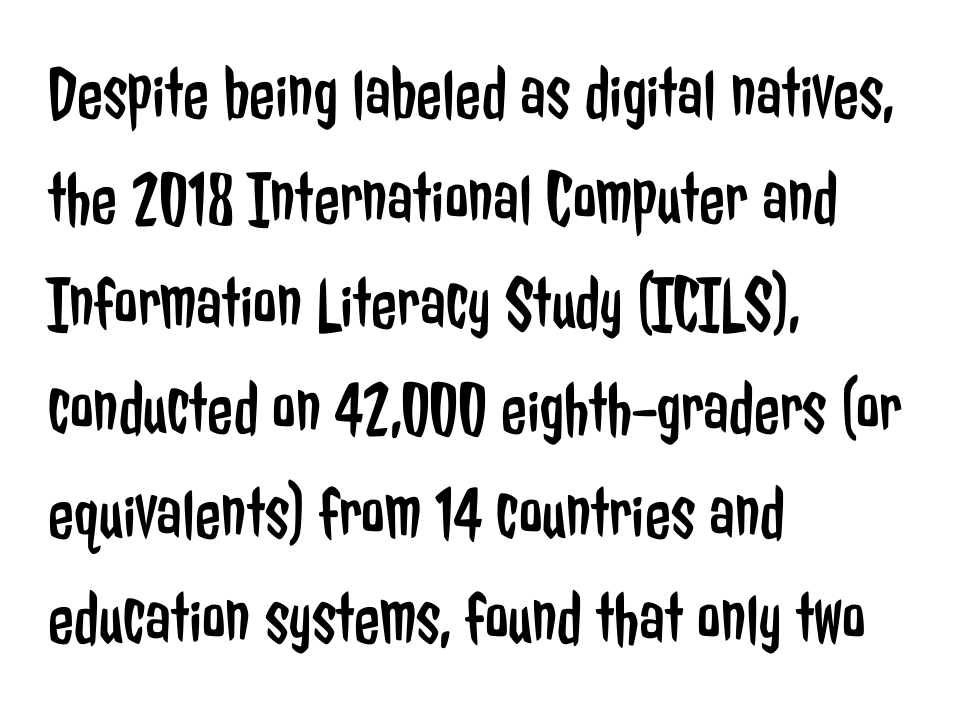
The image shows 75 px regular-weight, condensed sans-serif type, upright; set left-aligned, normal line spacing (1.4x), normal letter spacing, not underlined; low stroke contrast and a medium x-height.
